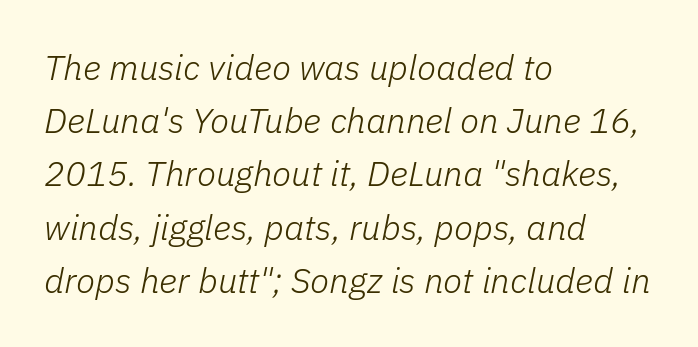
Q: Is the text bold? A: No.
Q: Is the text italic (slanted)? A: Yes, it leans right by about 11 degrees.
Q: Is the text underlined? A: No.
Q: How is the paragraph aligned? A: Left-aligned.
Q: Is the spacing between letters normal or unusually wide? A: Normal.
Q: Is the spacing between lines tight, normal or loose? A: Normal.
Q: Width (condensed, normal, or wide)? A: Normal.
Q: Stroke contrast? A: Low.
Q: x-height? A: Medium.
Q: Monospaced? A: No.
